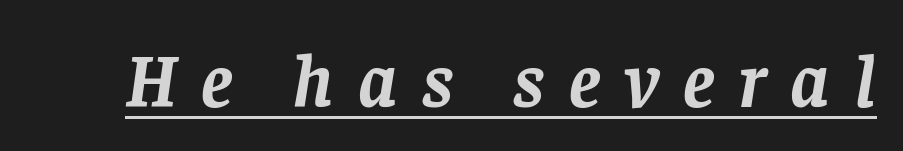
The image shows 76 px semibold serif type, italic (leaning right); set unusually wide letter spacing (+0.32 em), underlined; low stroke contrast and a large x-height.
